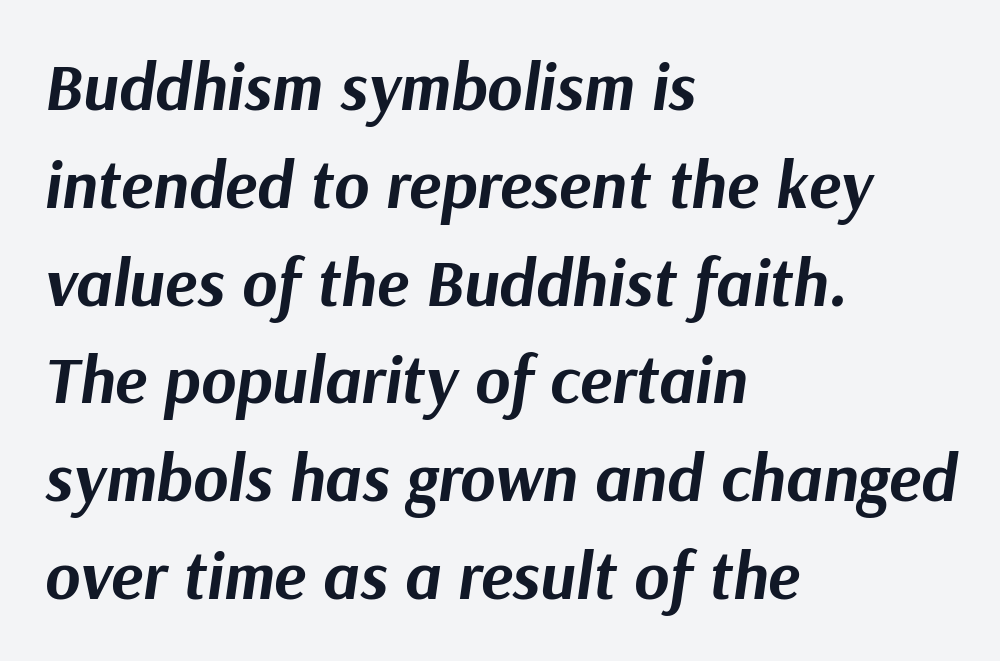
Q: Is the text bold? A: Yes.
Q: Is the text italic (slanted)? A: Yes, it leans right by about 9 degrees.
Q: Is the text underlined? A: No.
Q: How is the paragraph aligned? A: Left-aligned.
Q: Is the spacing between letters normal or unusually wide? A: Normal.
Q: Is the spacing between lines tight, normal or loose? A: Normal.
Q: Width (condensed, normal, or wide)? A: Normal.
Q: Stroke contrast? A: Medium.
Q: x-height? A: Medium.
Q: Monospaced? A: No.
